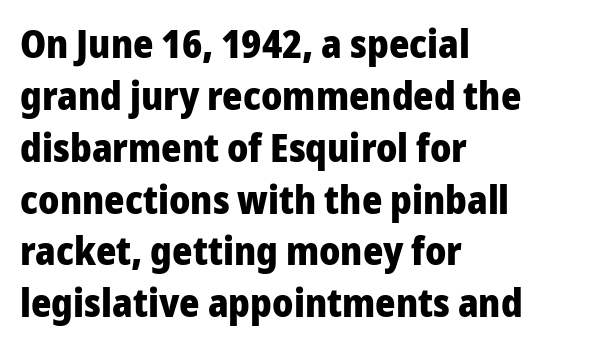
Q: Is the text bold? A: Yes.
Q: Is the text italic (slanted)? A: No, it is upright.
Q: Is the typeface a serif or a sans-serif typeface? A: Sans-serif.
Q: Is the text underlined? A: No.
Q: How is the paragraph aligned? A: Left-aligned.
Q: Is the spacing between letters normal or unusually wide? A: Normal.
Q: Is the spacing between lines tight, normal or loose? A: Normal.
Q: Width (condensed, normal, or wide)? A: Normal.
Q: Stroke contrast? A: Low.
Q: x-height? A: Medium.
Q: Monospaced? A: No.
